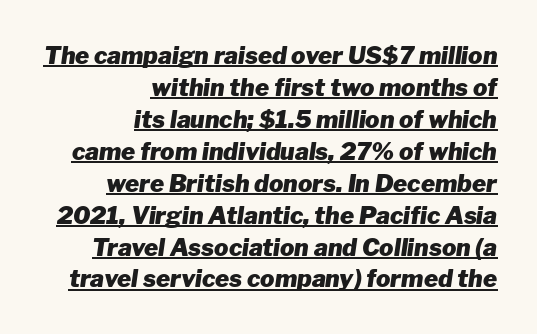
Is there an underline? Yes — a line sits under the letters. In terms of posture, this sample is oblique. If you measured baseline to baseline, you'd find a middling distance. Stroke thickness is high; the sample reads as a true bold. The rag falls on the left side of this text block. Inter-character spacing is left at the font's built-in metrics.
